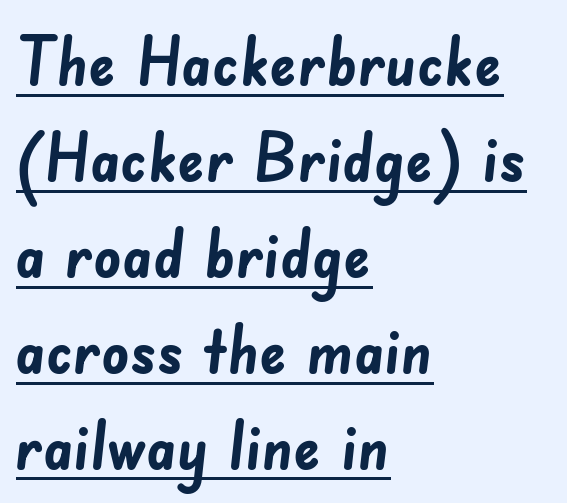
Q: Is the text bold? A: Yes.
Q: Is the typeface a serif or a sans-serif typeface? A: Sans-serif.
Q: Is the text underlined? A: Yes.
Q: How is the paragraph aligned? A: Left-aligned.
Q: Is the spacing between letters normal or unusually wide? A: Normal.
Q: Is the spacing between lines tight, normal or loose? A: Normal.
Q: Width (condensed, normal, or wide)? A: Normal.
Q: Stroke contrast? A: Low.
Q: x-height? A: Small.
Q: Monospaced? A: No.
